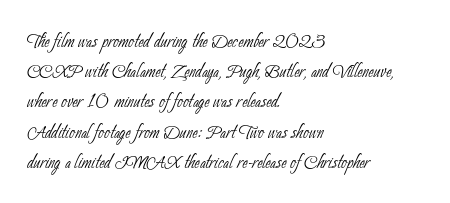
The image shows 25 px text type; set left-aligned, line spacing 1.21x, normal letter spacing, not underlined.
